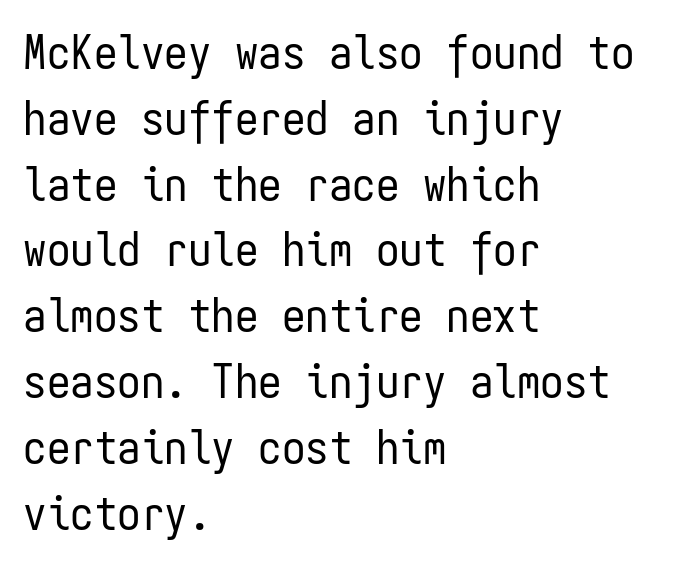
{"serif": "no", "italic": "no", "bold": "no", "weight": "regular", "width": "condensed", "stroke_contrast": "low", "x_height": "medium", "monospaced": "yes", "underline": "no", "align": "left", "line_spacing": "normal", "line_spacing_ratio": 1.4, "letter_spacing": "normal", "letter_spacing_em": 0.0, "glyph_px": 47}
